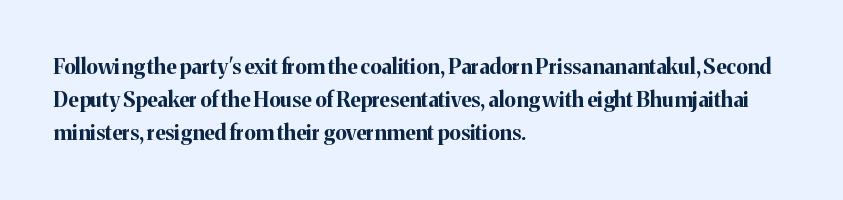
The image shows 21 px bold type, upright; set left-aligned, normal line spacing (1.58x), normal letter spacing, not underlined.
